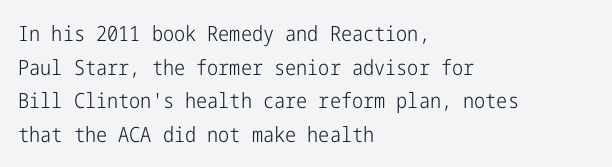
The image shows 21 px text type, upright; set left-aligned, normal line spacing (1.6x), normal letter spacing, not underlined.
